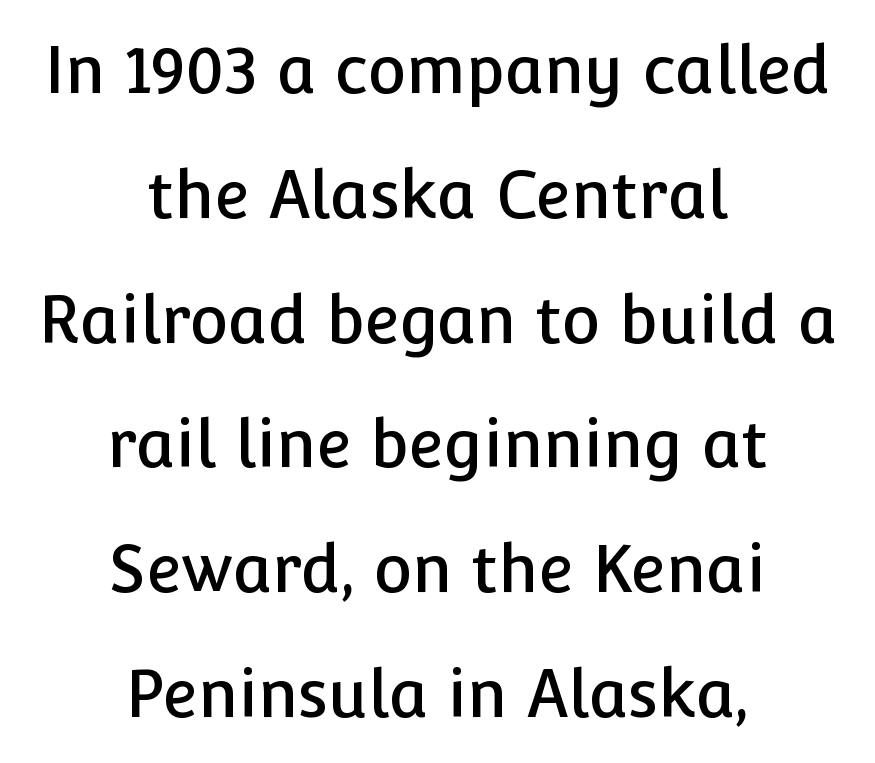
Q: Is the text italic (slanted)? A: No, it is upright.
Q: Is the typeface a serif or a sans-serif typeface? A: Sans-serif.
Q: Is the text underlined? A: No.
Q: How is the paragraph aligned? A: Centered.
Q: Is the spacing between letters normal or unusually wide? A: Normal.
Q: Is the spacing between lines tight, normal or loose? A: Loose.
Q: Width (condensed, normal, or wide)? A: Normal.
Q: Stroke contrast? A: Low.
Q: x-height? A: Medium.
Q: Monospaced? A: No.
